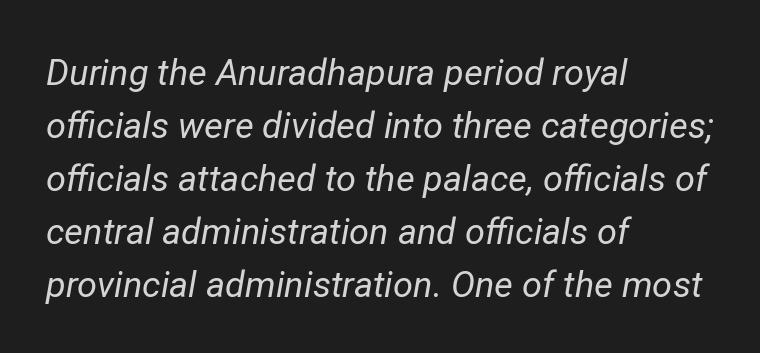
Q: Is the text bold? A: No.
Q: Is the text italic (slanted)? A: Yes, it leans right by about 12 degrees.
Q: Is the text underlined? A: No.
Q: How is the paragraph aligned? A: Left-aligned.
Q: Is the spacing between letters normal or unusually wide? A: Normal.
Q: Is the spacing between lines tight, normal or loose? A: Normal.
Q: Width (condensed, normal, or wide)? A: Normal.
Q: Stroke contrast? A: Low.
Q: x-height? A: Medium.
Q: Monospaced? A: No.
